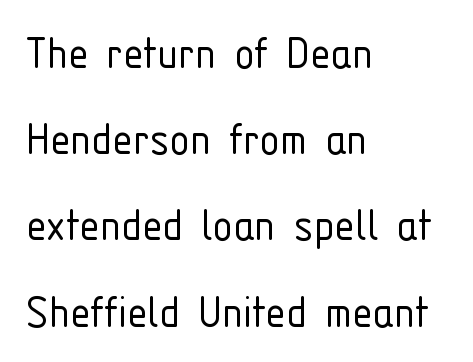
The image shows 51 px light, condensed sans-serif type, upright; set left-aligned, normal line spacing (1.69x), normal letter spacing, not underlined; low stroke contrast and a medium x-height.
